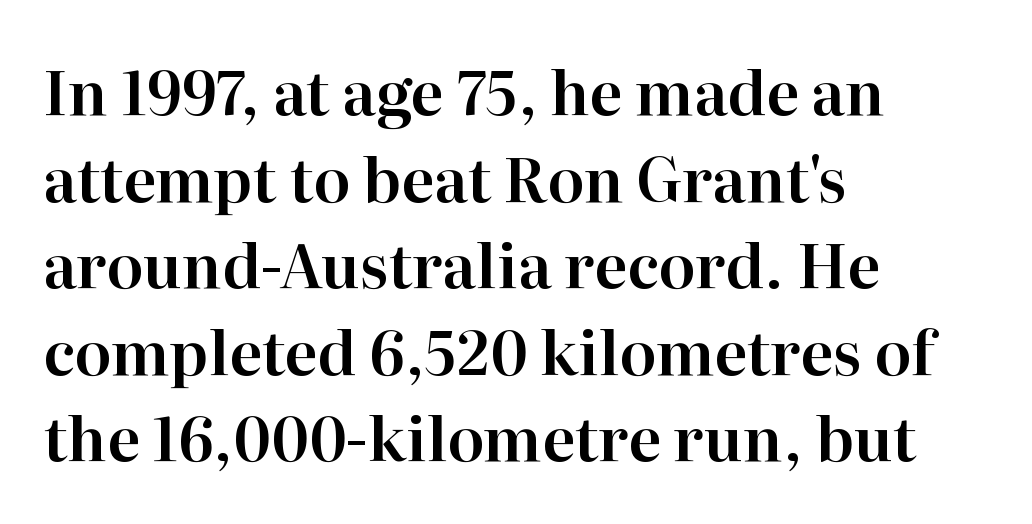
The image shows 61 px serif type, upright; set left-aligned, normal line spacing (1.42x), normal letter spacing, not underlined; high stroke contrast and a medium x-height.
